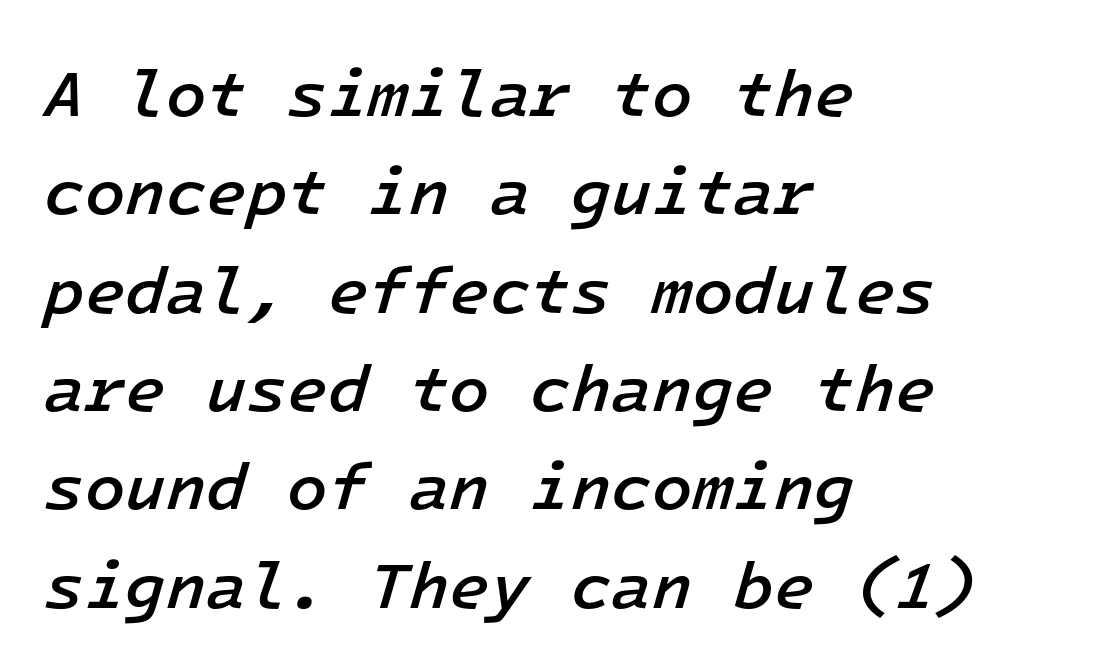
Bold? Not quite — semibold, heavier than regular but stopping short. Descenders hang freely into open space. Students, observe: this is what conventionally led text looks like. No extra tracking has been applied to these lines. You could count columns in this text — the font is strictly monospaced. Italic? Definitely — the glyphs are oblique.
